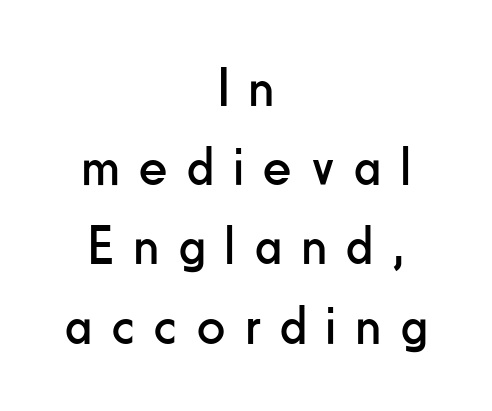
Q: Is the text bold? A: No.
Q: Is the text italic (slanted)? A: No, it is upright.
Q: Is the typeface a serif or a sans-serif typeface? A: Sans-serif.
Q: Is the text underlined? A: No.
Q: How is the paragraph aligned? A: Centered.
Q: Is the spacing between letters normal or unusually wide? A: Unusually wide.
Q: Is the spacing between lines tight, normal or loose? A: Normal.
Q: Width (condensed, normal, or wide)? A: Condensed.
Q: Stroke contrast? A: Low.
Q: x-height? A: Small.
Q: Monospaced? A: No.
